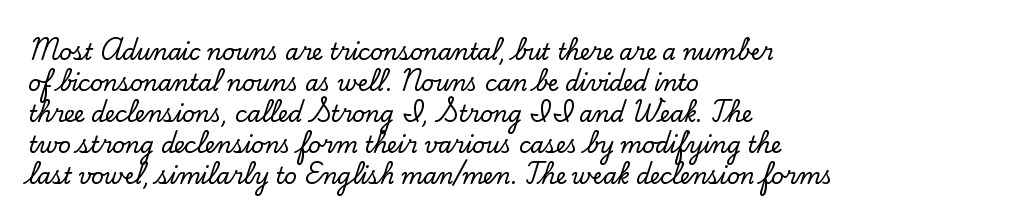
The image shows 22 px text type; set left-aligned, normal line spacing (1.41x), normal letter spacing, not underlined.
